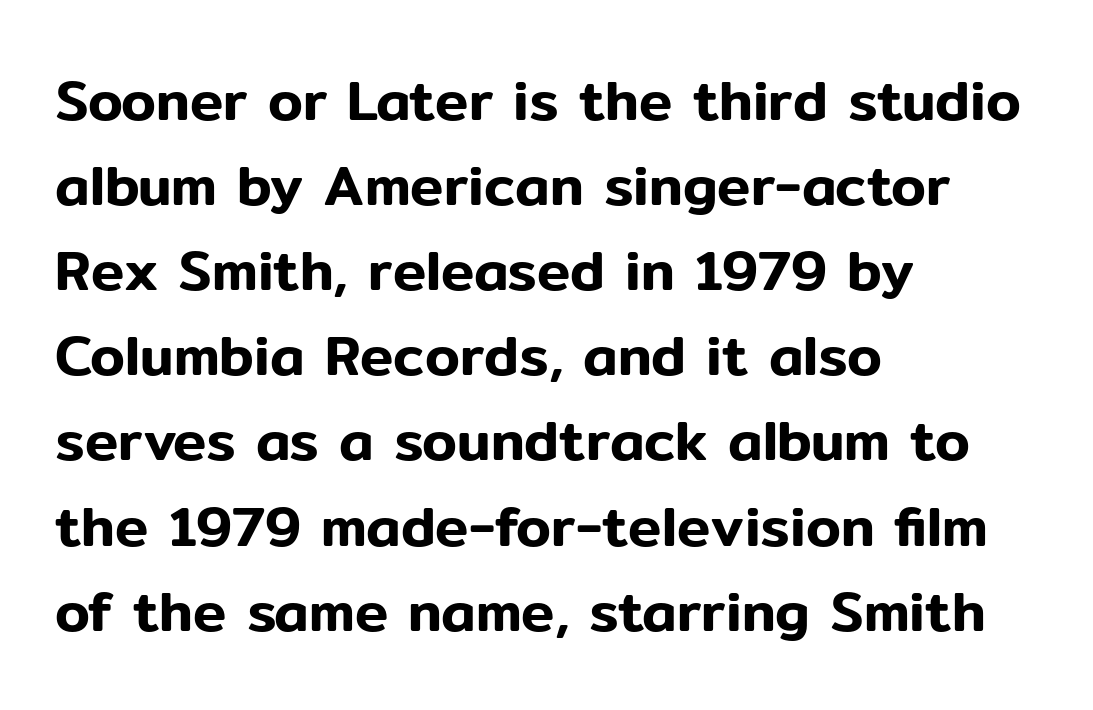
{"serif": "no", "italic": "no", "width": "normal", "stroke_contrast": "low", "x_height": "medium", "monospaced": "no", "underline": "no", "align": "left", "line_spacing": "normal", "line_spacing_ratio": 1.52, "letter_spacing": "normal", "letter_spacing_em": 0.0, "glyph_px": 56}
